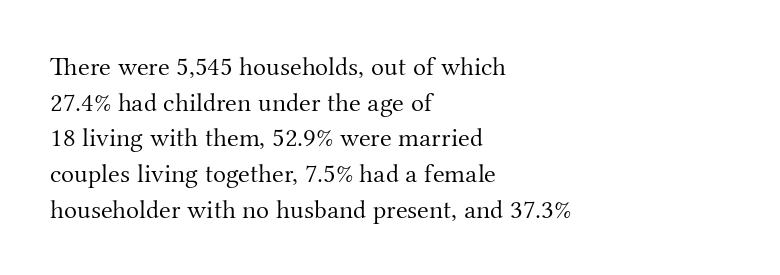
{"italic": "no", "bold": "no", "underline": "no", "align": "left", "line_spacing": "normal", "line_spacing_ratio": 1.32, "letter_spacing": "normal", "letter_spacing_em": 0.0, "glyph_px": 27}
